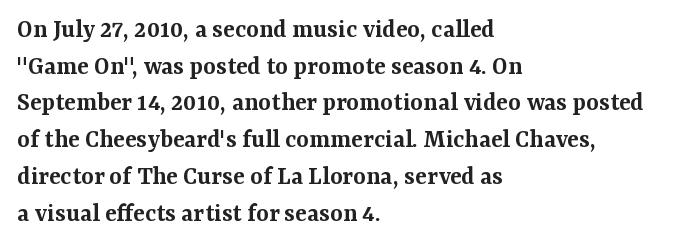
{"italic": "no", "bold": "semi", "underline": "no", "align": "left", "line_spacing": "normal", "line_spacing_ratio": 1.36, "letter_spacing": "normal", "letter_spacing_em": 0.0, "glyph_px": 27}
